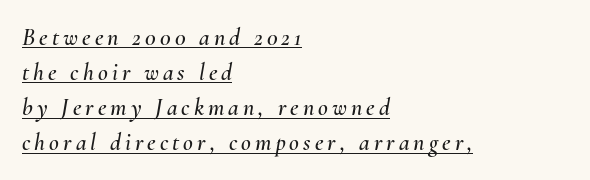
Q: Is the text italic (slanted)? A: Yes, it leans right by about 10 degrees.
Q: Is the text underlined? A: Yes.
Q: How is the paragraph aligned? A: Left-aligned.
Q: Is the spacing between lines tight, normal or loose? A: Normal.
